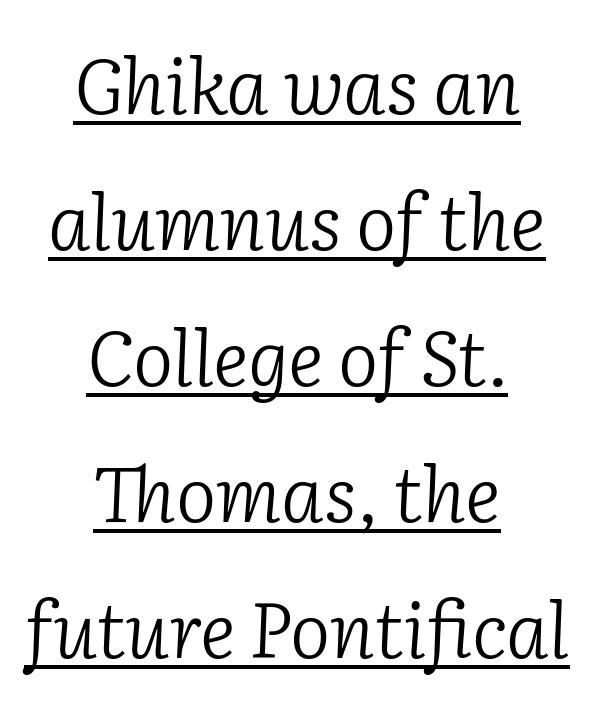
{"serif": "yes", "italic": "yes", "lean": "right", "slant_degrees": 2, "bold": "no", "weight": "light", "width": "normal", "stroke_contrast": "low", "x_height": "medium", "monospaced": "no", "underline": "yes", "align": "center", "line_spacing_ratio": 1.79, "letter_spacing": "normal", "letter_spacing_em": 0.0, "glyph_px": 76}
